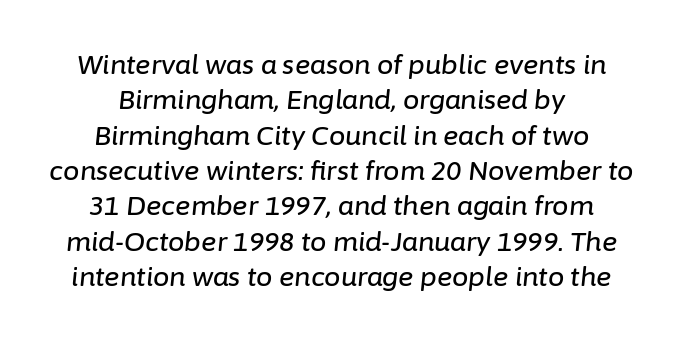
{"italic": "yes", "lean": "right", "slant_degrees": 6, "underline": "no", "align": "center", "line_spacing": "normal", "line_spacing_ratio": 1.36, "letter_spacing": "normal", "letter_spacing_em": 0.0, "glyph_px": 26}
